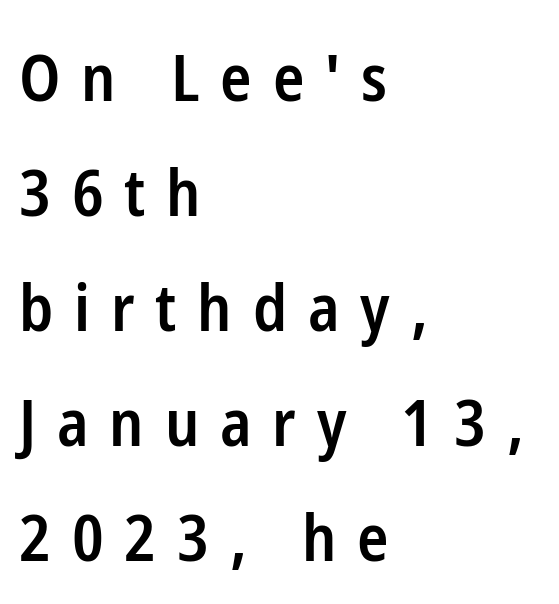
Q: Is the text bold? A: Semi-bold.
Q: Is the text italic (slanted)? A: No, it is upright.
Q: Is the typeface a serif or a sans-serif typeface? A: Sans-serif.
Q: Is the text underlined? A: No.
Q: How is the paragraph aligned? A: Left-aligned.
Q: Is the spacing between letters normal or unusually wide? A: Unusually wide.
Q: Width (condensed, normal, or wide)? A: Condensed.
Q: Stroke contrast? A: Low.
Q: x-height? A: Medium.
Q: Monospaced? A: No.
